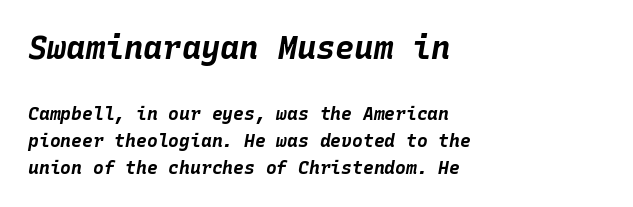
Does the lettering tilt? It does — this is italic. Size contrast runs from large at the top to small at the bottom. The passage shown is typed in a monospace face where columns stay perfectly aligned. Letter spacing: default.
